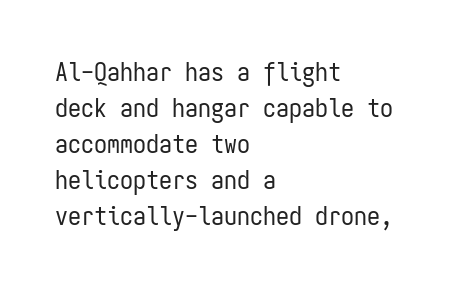
The image shows 26 px text type, upright; set left-aligned, normal line spacing (1.38x), normal letter spacing, not underlined.
